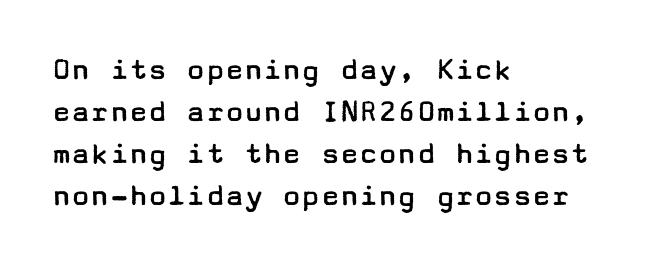
{"serif": "no", "italic": "no", "bold": "no", "weight": "regular", "width": "wide", "stroke_contrast": "low", "x_height": "medium", "underline": "no", "align": "left", "line_spacing": "normal", "line_spacing_ratio": 1.31, "letter_spacing": "normal", "letter_spacing_em": 0.0, "glyph_px": 32}
